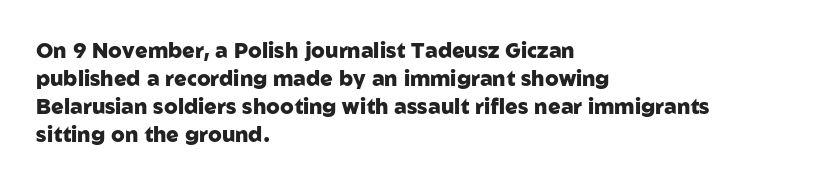
{"italic": "no", "bold": "yes", "underline": "no", "align": "left", "line_spacing": "normal", "line_spacing_ratio": 1.34, "letter_spacing": "normal", "letter_spacing_em": 0.0, "glyph_px": 21}
